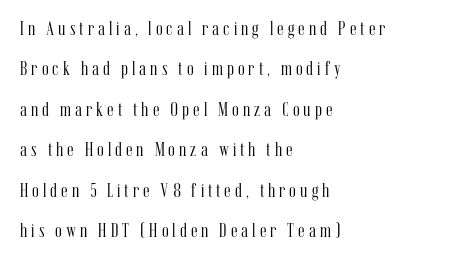
{"italic": "no", "bold": "no", "underline": "no", "align": "left", "line_spacing": "loose", "line_spacing_ratio": 2.02, "letter_spacing": "wide", "letter_spacing_em": 0.2, "glyph_px": 20}
